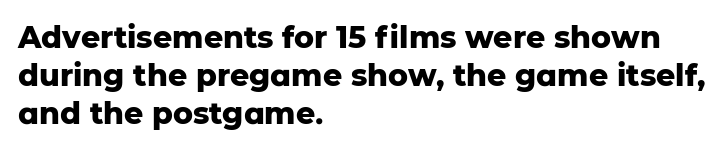
Each letter keeps its own natural width here, so spacing adapts to shape. Line spacing here is normal. Spacing between characters is what you'd get straight out of the box. Italic? Not at all — the glyphs are vertical.
